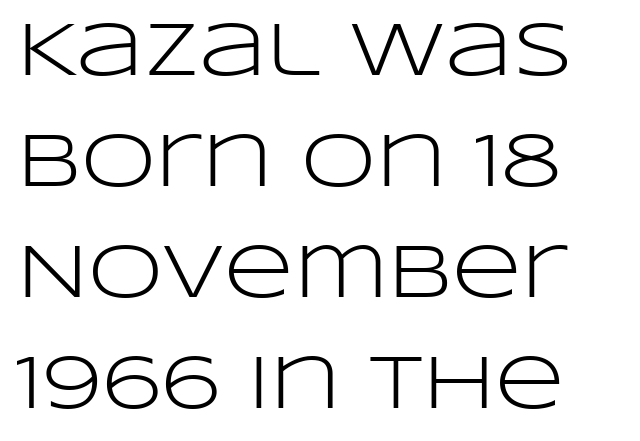
The image shows 76 px light, wide sans-serif type, upright; set left-aligned, normal line spacing (1.46x), normal letter spacing, not underlined; low stroke contrast and a large x-height.
